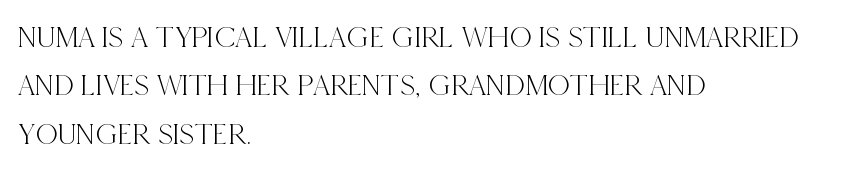
Q: Is the text italic (slanted)? A: No, it is upright.
Q: Is the typeface a serif or a sans-serif typeface? A: Serif.
Q: Is the text underlined? A: No.
Q: How is the paragraph aligned? A: Left-aligned.
Q: Is the spacing between letters normal or unusually wide? A: Normal.
Q: Is the spacing between lines tight, normal or loose? A: Normal.
Q: Width (condensed, normal, or wide)? A: Condensed.
Q: x-height? A: Large.
Q: Monospaced? A: No.
